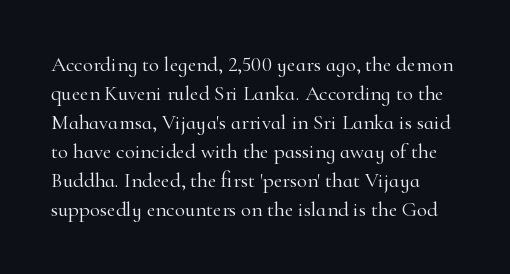
{"italic": "no", "bold": "no", "underline": "no", "line_spacing": "normal", "line_spacing_ratio": 1.38, "letter_spacing": "normal", "letter_spacing_em": 0.0, "glyph_px": 21}
